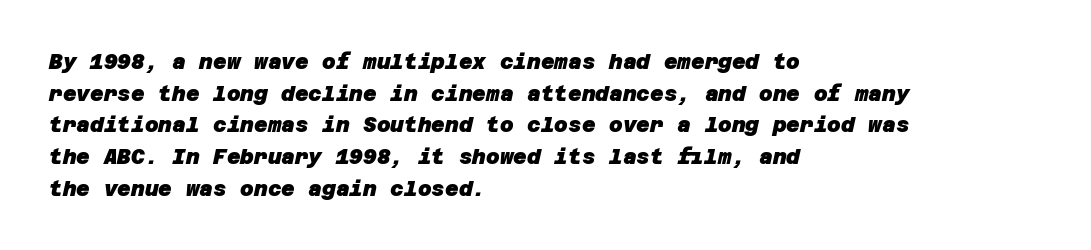
The image shows 21 px bold type; set left-aligned, normal line spacing (1.51x), normal letter spacing, not underlined.
